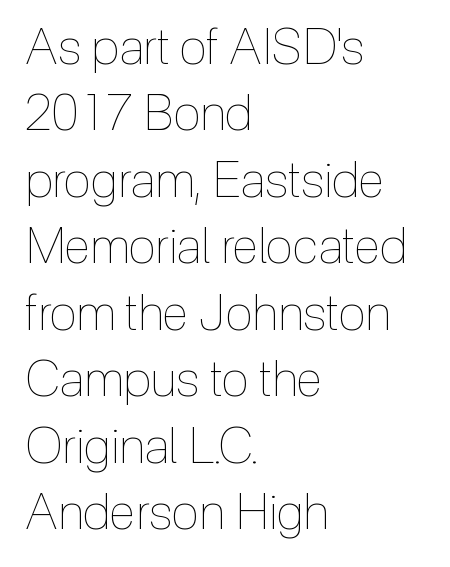
{"italic": "no", "bold": "no", "weight": "thin", "width": "condensed", "x_height": "medium", "monospaced": "no", "underline": "no", "align": "left", "line_spacing": "normal", "line_spacing_ratio": 1.33, "letter_spacing": "normal", "letter_spacing_em": 0.0, "glyph_px": 50}
